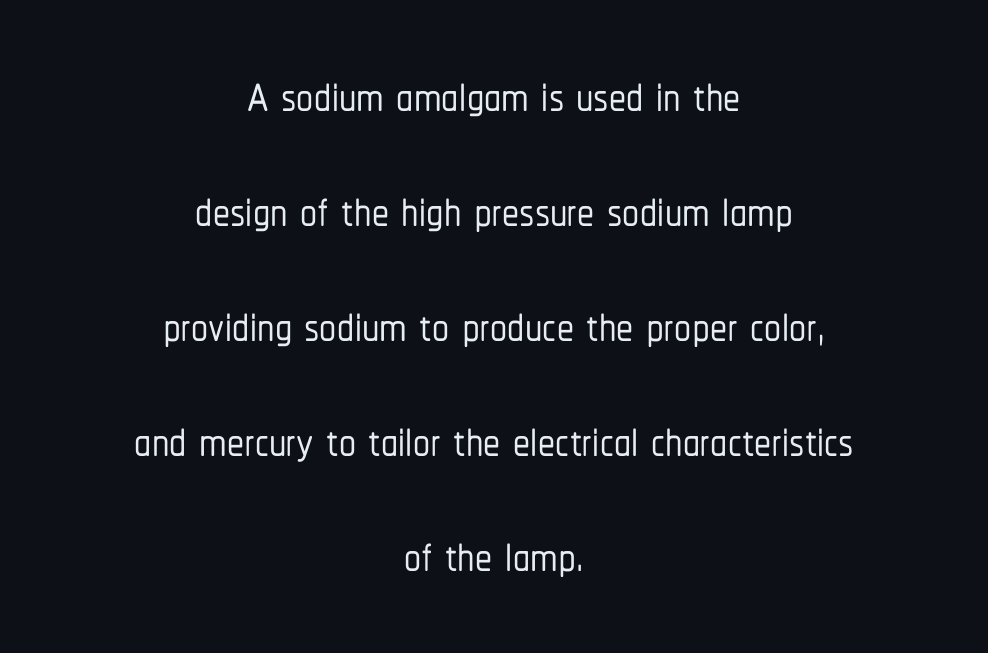
{"serif": "no", "italic": "no", "width": "condensed", "stroke_contrast": "low", "x_height": "medium", "monospaced": "no", "underline": "no", "align": "center", "line_spacing": "normal", "line_spacing_ratio": 1.69, "letter_spacing": "normal", "letter_spacing_em": 0.0, "glyph_px": 68}
